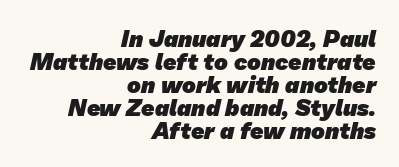
Summary of weight: heavy, a full bold. Every row of glyphs terminates at an identical x-position on the right. Nothing unusual about the tracking: characters are spaced as the font intends. The line-height multiplier appears low, near solid setting. The zone under the glyphs is completely vacant.
